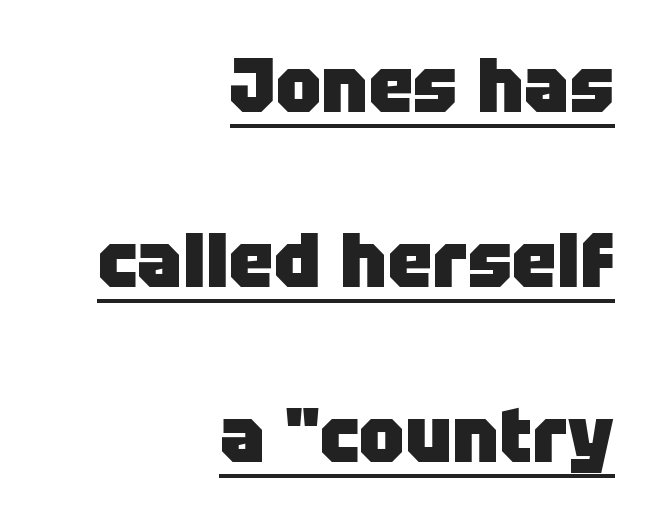
The image shows 76 px heavy sans-serif type, upright; set right-aligned, loose line spacing (2.3x), normal letter spacing, underlined; low stroke contrast and a large x-height.
